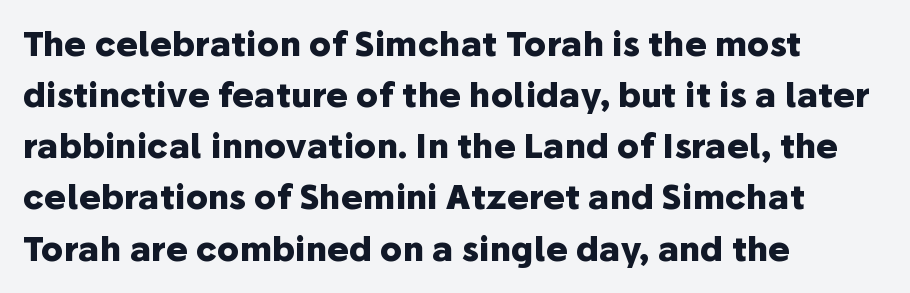
The image shows 33 px heavy sans-serif type, upright; set left-aligned, normal line spacing (1.55x), normal letter spacing, not underlined; low stroke contrast and a medium x-height.
